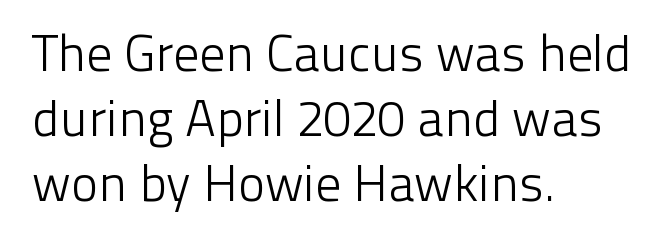
The image shows 51 px light sans-serif type, upright; set left-aligned, normal line spacing (1.27x), normal letter spacing, not underlined; low stroke contrast and a medium x-height.
